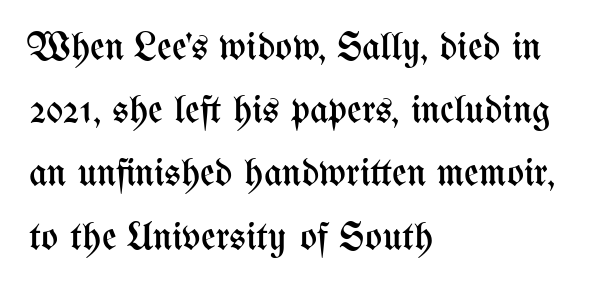
Q: Is the text bold? A: No.
Q: Is the text italic (slanted)? A: No, it is upright.
Q: Is the text underlined? A: No.
Q: How is the paragraph aligned? A: Left-aligned.
Q: Is the spacing between letters normal or unusually wide? A: Normal.
Q: Is the spacing between lines tight, normal or loose? A: Normal.
Q: Width (condensed, normal, or wide)? A: Condensed.
Q: Stroke contrast? A: Medium.
Q: x-height? A: Medium.
Q: Monospaced? A: No.
